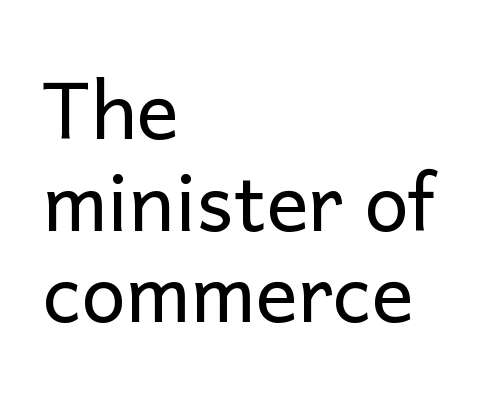
Q: Is the text bold? A: No.
Q: Is the text italic (slanted)? A: No, it is upright.
Q: Is the typeface a serif or a sans-serif typeface? A: Sans-serif.
Q: Is the text underlined? A: No.
Q: How is the paragraph aligned? A: Left-aligned.
Q: Is the spacing between letters normal or unusually wide? A: Normal.
Q: Width (condensed, normal, or wide)? A: Normal.
Q: Stroke contrast? A: Low.
Q: x-height? A: Medium.
Q: Monospaced? A: No.
